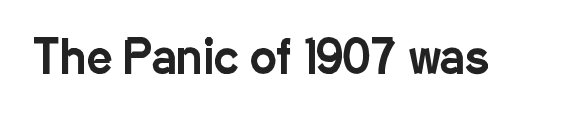
{"serif": "no", "italic": "no", "width": "condensed", "stroke_contrast": "low", "x_height": "medium", "monospaced": "no", "underline": "no", "letter_spacing": "normal", "letter_spacing_em": 0.0, "glyph_px": 45}
